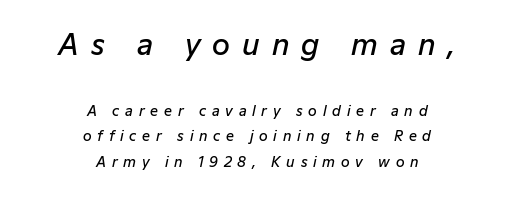
The image shows 29 px semibold type, italic (leaning right); set centered, line spacing 1.82x, unusually wide letter spacing (+0.41 em), not underlined; the first (top) block is 2.07x larger; low stroke contrast and a medium x-height.
